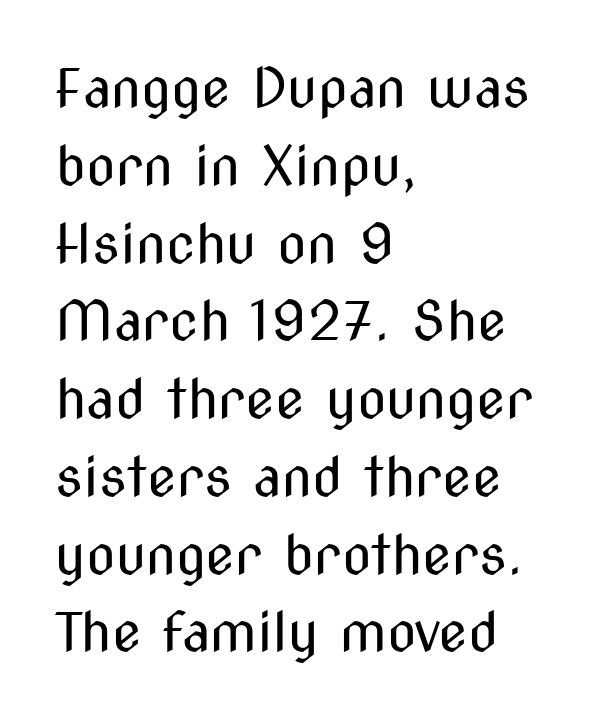
{"serif": "no", "italic": "no", "bold": "no", "weight": "regular", "width": "condensed", "stroke_contrast": "medium", "x_height": "medium", "monospaced": "no", "underline": "no", "align": "left", "line_spacing": "normal", "line_spacing_ratio": 1.44, "letter_spacing": "normal", "letter_spacing_em": 0.0, "glyph_px": 54}
